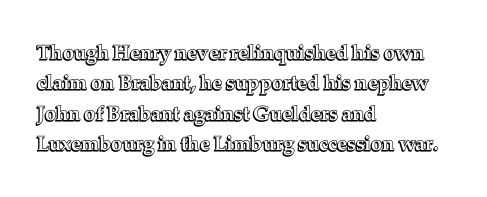
Characters follow at the spacing the type designer built in. The line-height multiplier appears to be the usual default. Just letters on the line, the space beneath them empty. It's the straight-up-and-down kind of type. Each line starts at the same left margin while the right side varies.
